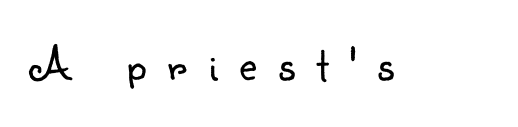
{"serif": "no", "italic": "no", "bold": "no", "weight": "light", "width": "normal", "stroke_contrast": "low", "x_height": "small", "monospaced": "no", "underline": "no", "letter_spacing": "wide", "letter_spacing_em": 0.45, "glyph_px": 48}
